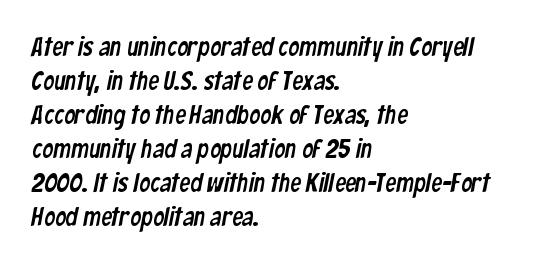
Q: Is the text underlined? A: No.
Q: How is the paragraph aligned? A: Left-aligned.
Q: Is the spacing between letters normal or unusually wide? A: Normal.
Q: Is the spacing between lines tight, normal or loose? A: Normal.
